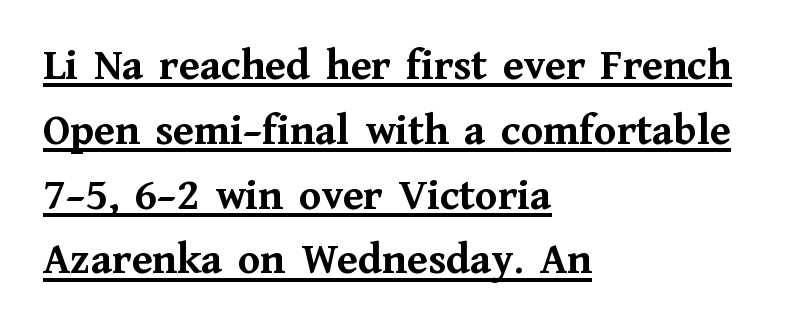
The image shows 45 px semibold serif type, upright; set left-aligned, normal line spacing (1.44x), normal letter spacing, underlined; medium stroke contrast and a medium x-height.
